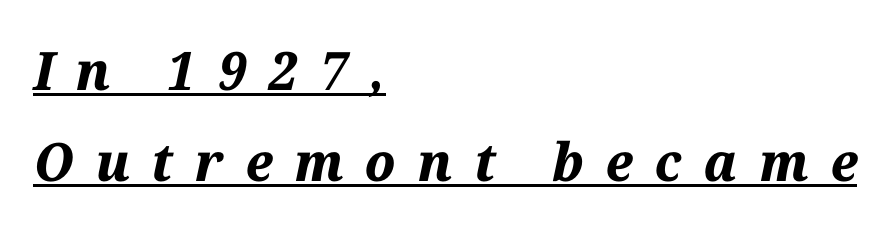
The image shows 53 px bold type, italic (leaning right); set left-aligned, line spacing 1.72x, unusually wide letter spacing (+0.41 em), underlined; medium stroke contrast and a medium x-height.
